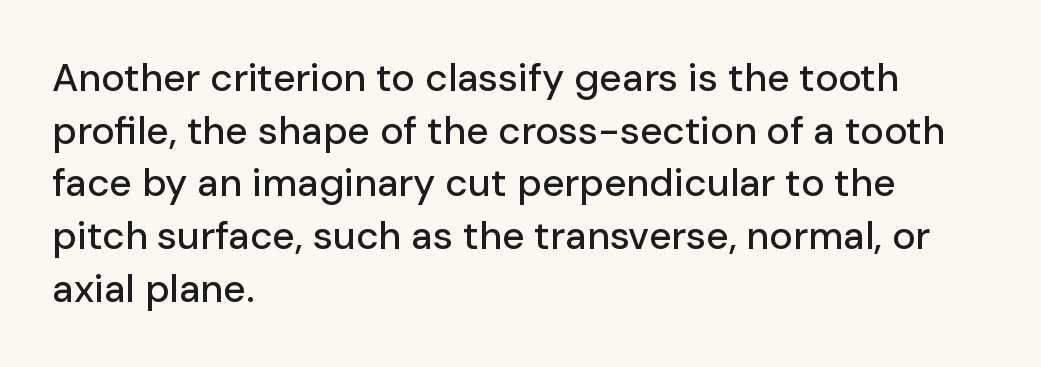
The line-height multiplier appears to be the usual default. No word sits above an underline. Glyph-to-glyph distance matches everyday printed text. The characters display no serif detailing; their extremities are plain. Each letter keeps its own natural width here, so spacing adapts to shape. The passage is arranged the way most books set body copy — flush left.
